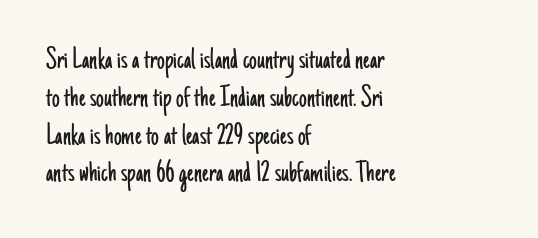
Q: Is the text bold? A: No.
Q: Is the text italic (slanted)? A: No, it is upright.
Q: Is the typeface a serif or a sans-serif typeface? A: Sans-serif.
Q: Is the text underlined? A: No.
Q: How is the paragraph aligned? A: Left-aligned.
Q: Is the spacing between letters normal or unusually wide? A: Normal.
Q: Width (condensed, normal, or wide)? A: Condensed.
Q: Stroke contrast? A: Low.
Q: x-height? A: Small.
Q: Monospaced? A: No.
